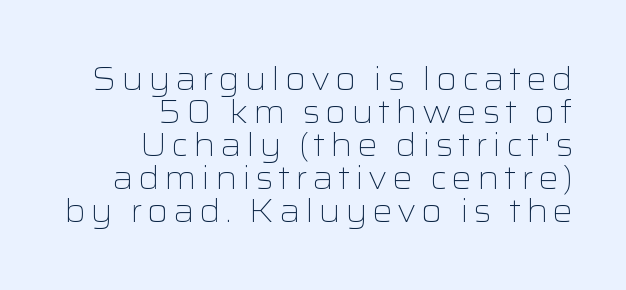
Q: Is the text bold? A: No.
Q: Is the text italic (slanted)? A: No, it is upright.
Q: Is the typeface a serif or a sans-serif typeface? A: Sans-serif.
Q: Is the text underlined? A: No.
Q: How is the paragraph aligned? A: Right-aligned.
Q: Is the spacing between lines tight, normal or loose? A: Tight.
Q: Width (condensed, normal, or wide)? A: Wide.
Q: Stroke contrast? A: Low.
Q: x-height? A: Medium.
Q: Monospaced? A: No.
